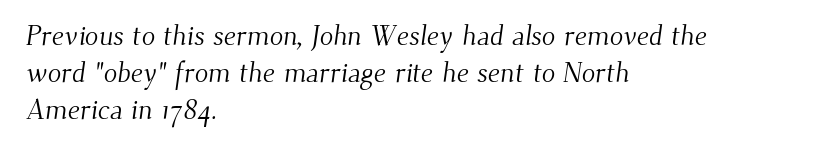
{"serif": "yes", "bold": "no", "weight": "light", "width": "normal", "stroke_contrast": "medium", "x_height": "small", "monospaced": "no", "underline": "no", "align": "left", "line_spacing": "normal", "line_spacing_ratio": 1.33, "letter_spacing": "normal", "letter_spacing_em": 0.0, "glyph_px": 28}
